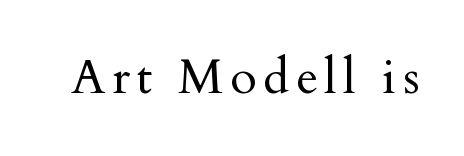
The zone under the glyphs is completely vacant. Varying glyph widths throughout — classic text-font behaviour. The lettering stays uniformly vertical, giving the passage a roman look. Font category for this specimen: serif. Is this a heavy cut? Hardly; it is regular or lighter.
